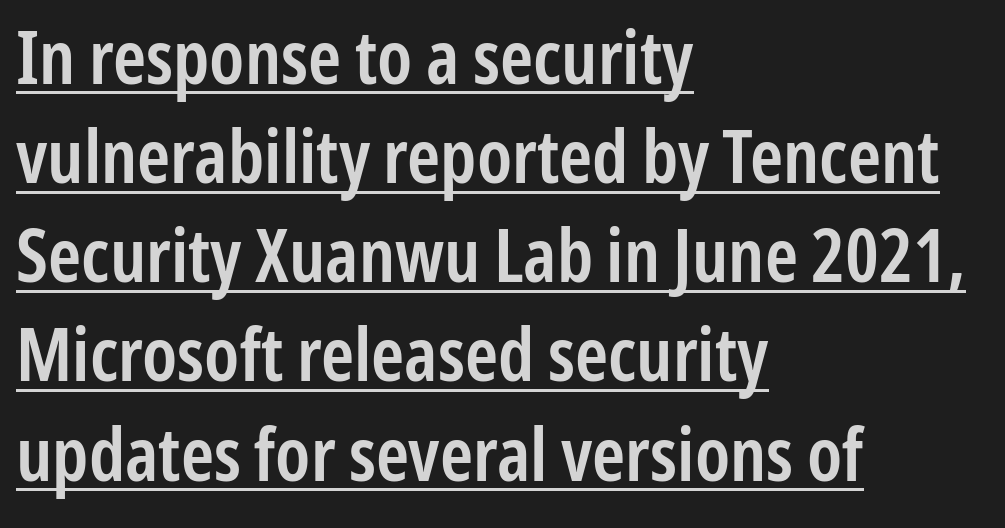
Q: Is the text bold? A: Semi-bold.
Q: Is the text italic (slanted)? A: No, it is upright.
Q: Is the typeface a serif or a sans-serif typeface? A: Sans-serif.
Q: Is the text underlined? A: Yes.
Q: How is the paragraph aligned? A: Left-aligned.
Q: Is the spacing between letters normal or unusually wide? A: Normal.
Q: Is the spacing between lines tight, normal or loose? A: Normal.
Q: Width (condensed, normal, or wide)? A: Condensed.
Q: Stroke contrast? A: Low.
Q: x-height? A: Medium.
Q: Monospaced? A: No.
